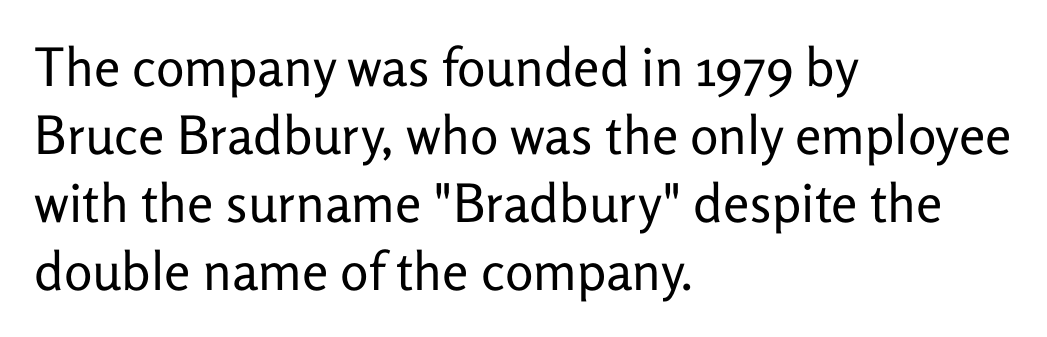
The image shows 53 px regular-weight sans-serif type, upright; set left-aligned, normal line spacing (1.28x), normal letter spacing, not underlined; low stroke contrast and a medium x-height.
